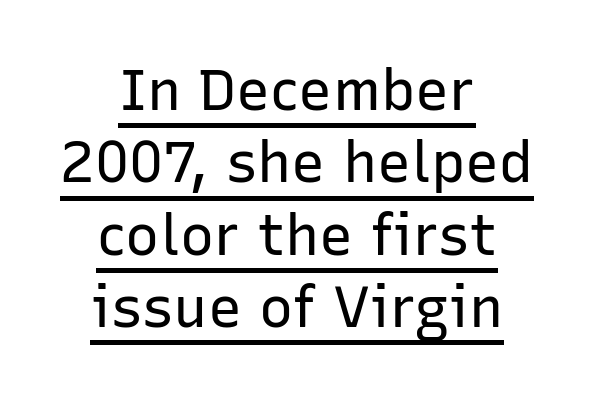
{"serif": "no", "italic": "no", "bold": "no", "weight": "regular", "width": "normal", "stroke_contrast": "low", "x_height": "medium", "monospaced": "no", "underline": "yes", "align": "center", "line_spacing": "normal", "line_spacing_ratio": 1.27, "letter_spacing": "normal", "letter_spacing_em": 0.0, "glyph_px": 57}
